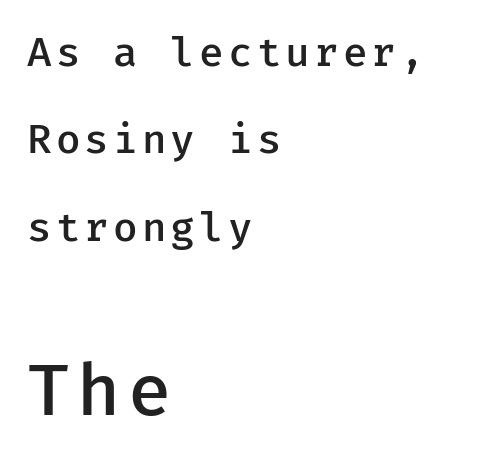
The image shows 72 px semibold sans-serif type, upright; set left-aligned, loose line spacing (2.13x), not underlined; the second (bottom) block is 1.76x larger; low stroke contrast and a medium x-height.
